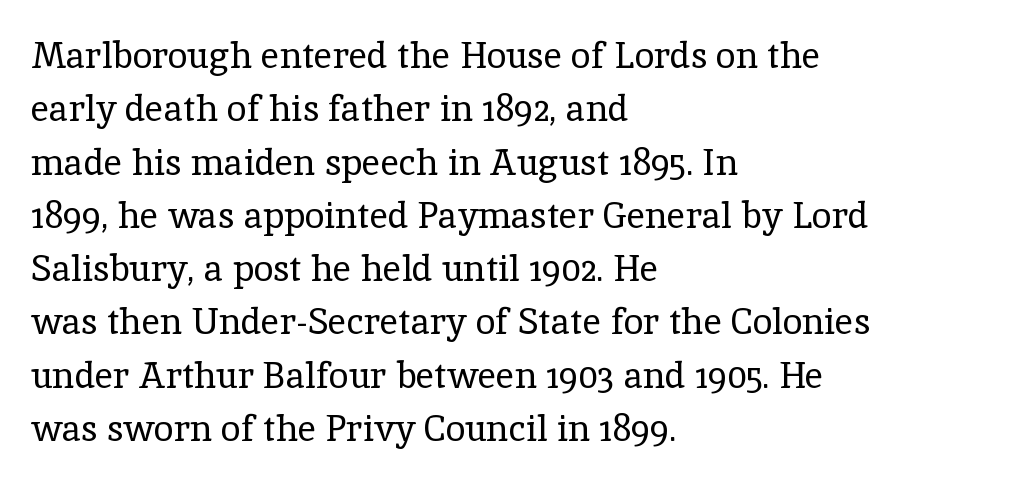
The image shows 36 px regular-weight serif type, upright; set left-aligned, normal line spacing (1.48x), normal letter spacing, not underlined; a medium x-height.
